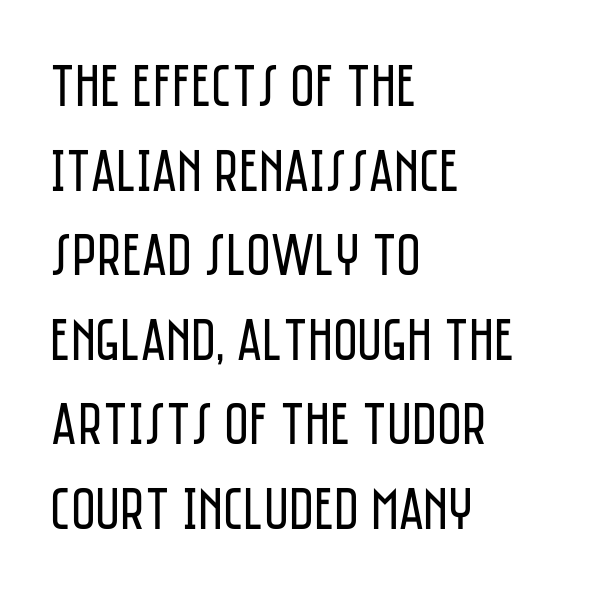
The letters stand straight up with perfectly vertical stems. Line starts are locked; line ends wander. Type without underlining. The line-height multiplier appears to be the usual default.
